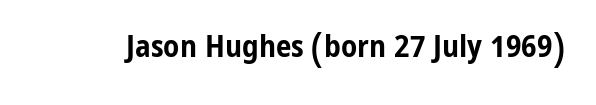
Proportional: the letters do not fall into vertical columns. Anything drawn beneath the words? Only blank space. Ordinary non-slanted type is in use. In terms of weight, the rendering is a true, heavy bold.
